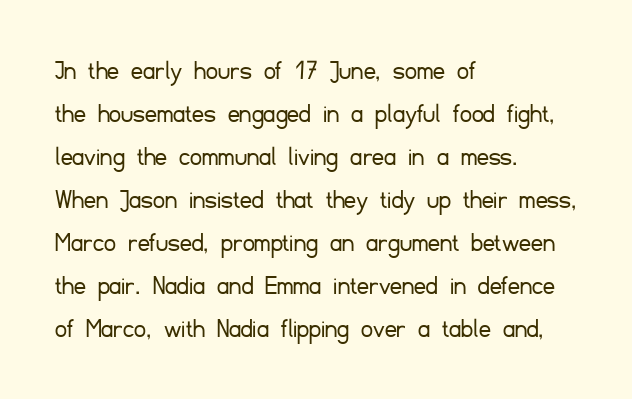
{"serif": "no", "italic": "no", "bold": "no", "weight": "light", "width": "normal", "stroke_contrast": "low", "x_height": "small", "monospaced": "no", "underline": "no", "align": "left", "line_spacing": "normal", "line_spacing_ratio": 1.48, "letter_spacing": "normal", "letter_spacing_em": 0.0, "glyph_px": 29}
